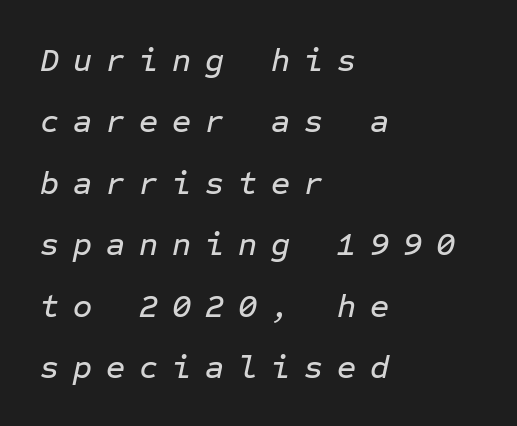
A classic flush-left, rag-right setting is used for this passage. The horizontal fit of the characters is loose and conspicuously gappy. The space directly below the letters is spotless. Is the type slanted? Yes — the strokes lean at a clear angle. Here the designer chose a console-style face with uniform glyph widths.
